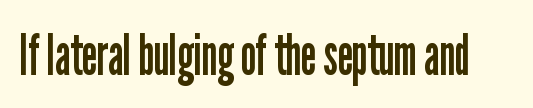
{"serif": "no", "italic": "no", "bold": "no", "weight": "regular", "width": "condensed", "stroke_contrast": "low", "x_height": "medium", "monospaced": "no", "underline": "no", "letter_spacing": "normal", "letter_spacing_em": 0.0, "glyph_px": 57}
